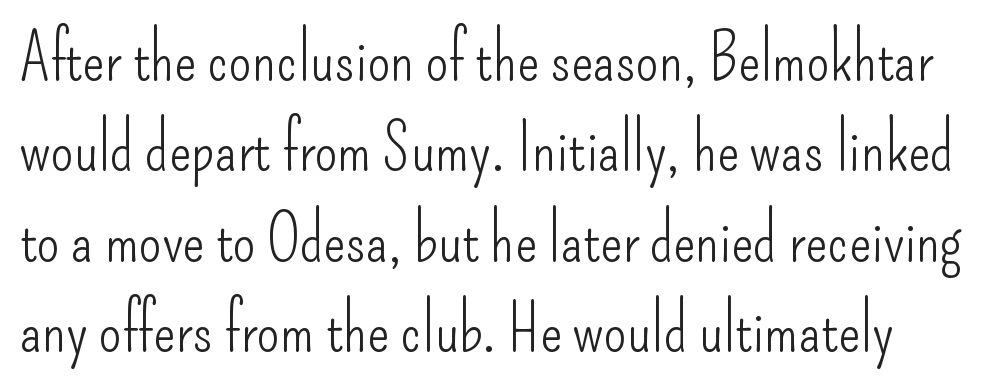
Unlike a traditional serif, this face leaves its strokes unadorned. This sample has the flowing, uneven cadence of proportional lettering. Weight: regular or lighter. Rows of type keep a routine distance in the vertical direction. A roman cut, with each character standing at attention. What stands out about the letter spacing? Nothing — it is the standard amount.
